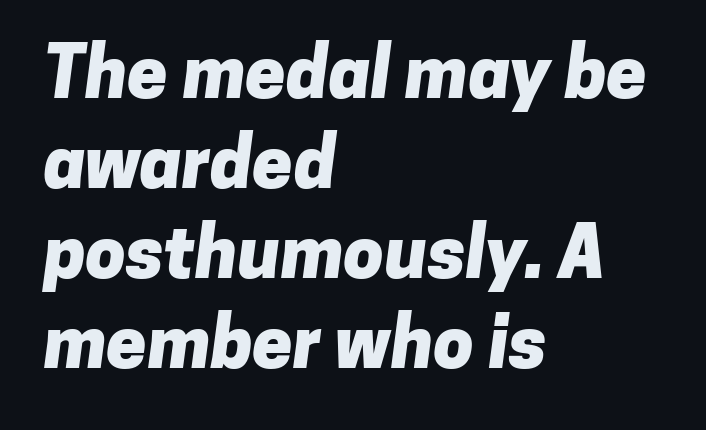
The image shows 72 px heavy sans-serif type; set left-aligned, normal line spacing (1.25x), normal letter spacing, not underlined; low stroke contrast and a medium x-height.
